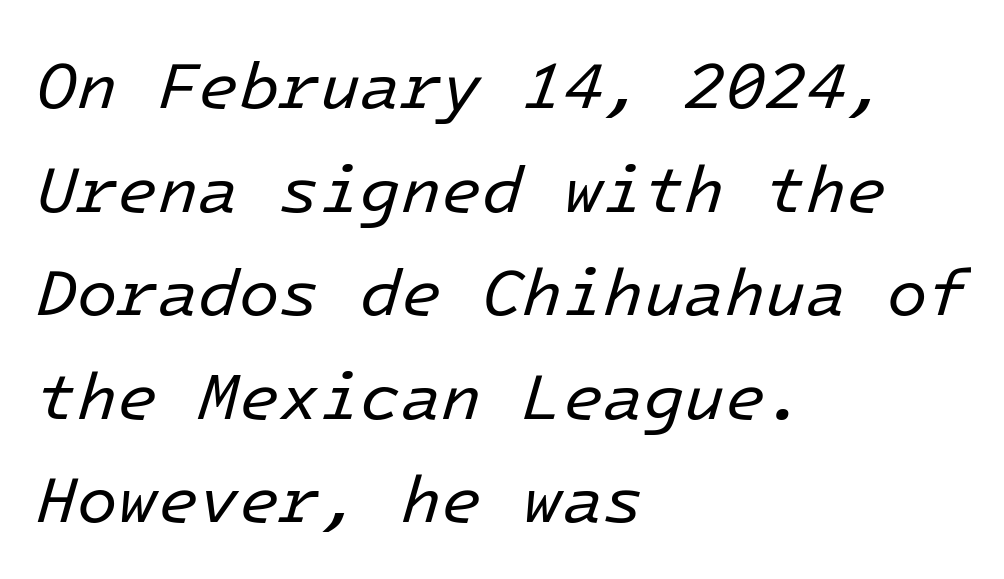
The image shows 66 px regular-weight type, italic (leaning right); set left-aligned, normal line spacing (1.57x), normal letter spacing, not underlined; low stroke contrast and a medium x-height.
